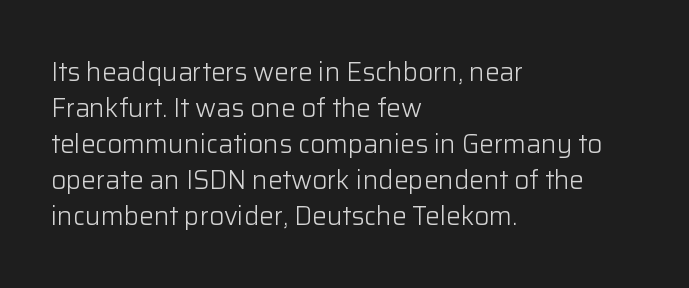
{"italic": "no", "bold": "no", "underline": "no", "align": "left", "line_spacing": "normal", "line_spacing_ratio": 1.38, "letter_spacing": "normal", "letter_spacing_em": 0.0, "glyph_px": 26}
